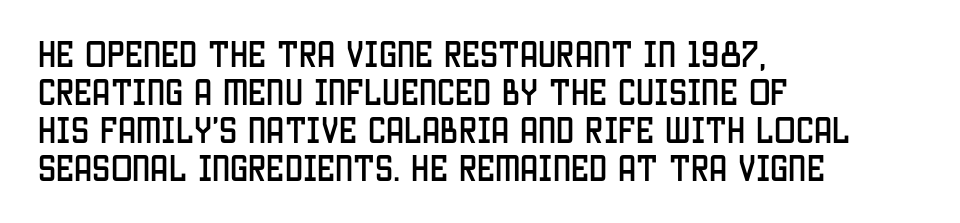
The image shows 29 px condensed sans-serif type, upright; set left-aligned, normal line spacing (1.31x), normal letter spacing, not underlined; low stroke contrast and a large x-height.
